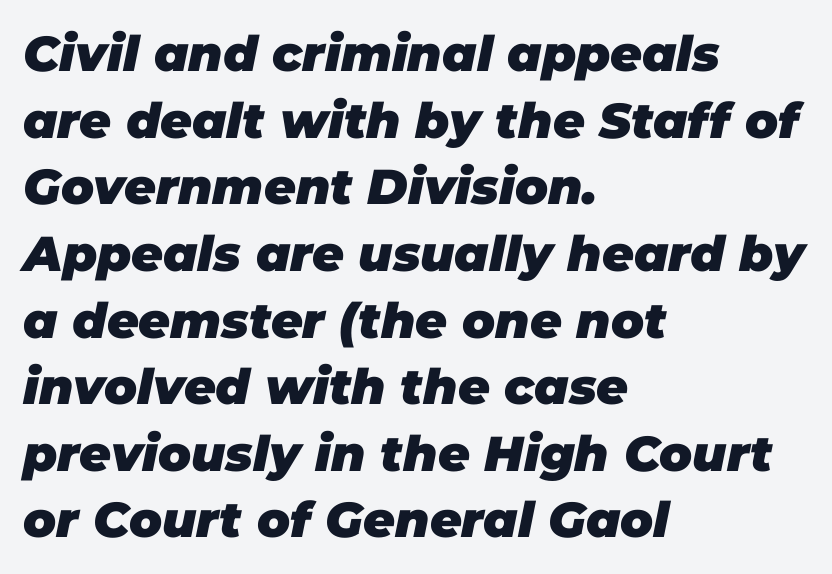
The image shows 49 px heavy type, italic (leaning right); set left-aligned, normal line spacing (1.36x), normal letter spacing, not underlined; low stroke contrast and a large x-height.
